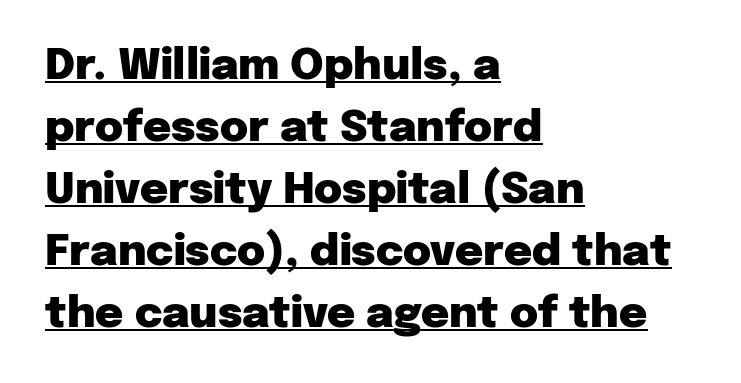
Q: Is the text bold? A: Yes.
Q: Is the text italic (slanted)? A: No, it is upright.
Q: Is the typeface a serif or a sans-serif typeface? A: Sans-serif.
Q: Is the text underlined? A: Yes.
Q: How is the paragraph aligned? A: Left-aligned.
Q: Is the spacing between letters normal or unusually wide? A: Normal.
Q: Is the spacing between lines tight, normal or loose? A: Normal.
Q: Width (condensed, normal, or wide)? A: Normal.
Q: Stroke contrast? A: Low.
Q: x-height? A: Medium.
Q: Monospaced? A: No.
